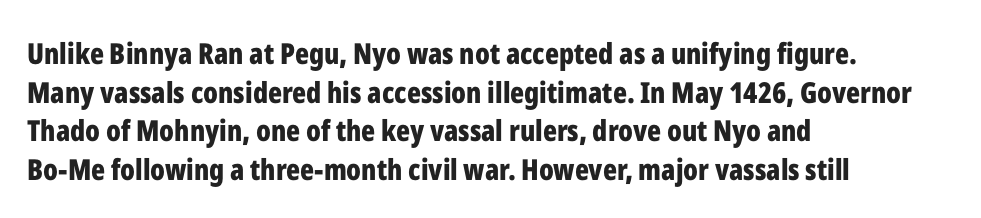
The image shows 29 px bold, condensed sans-serif type, upright; set left-aligned, normal line spacing (1.33x), normal letter spacing, not underlined; low stroke contrast and a medium x-height.
